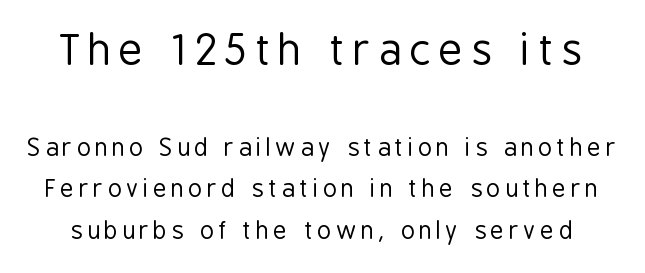
{"serif": "no", "italic": "no", "bold": "no", "weight": "regular", "width": "condensed", "stroke_contrast": "low", "x_height": "medium", "monospaced": "no", "underline": "no", "line_spacing_ratio": 1.74, "larger_block": "first", "size_ratio": 1.75, "glyph_px": 42}
